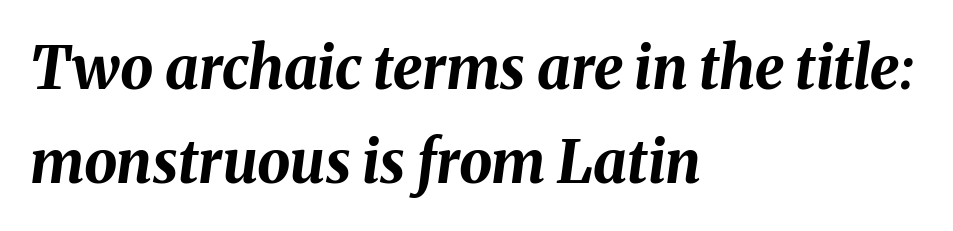
Q: Is the text bold? A: Yes.
Q: Is the text italic (slanted)? A: Yes, it leans right by about 8 degrees.
Q: Is the text underlined? A: No.
Q: How is the paragraph aligned? A: Left-aligned.
Q: Is the spacing between letters normal or unusually wide? A: Normal.
Q: Is the spacing between lines tight, normal or loose? A: Normal.
Q: Width (condensed, normal, or wide)? A: Normal.
Q: Stroke contrast? A: Medium.
Q: x-height? A: Medium.
Q: Monospaced? A: No.
